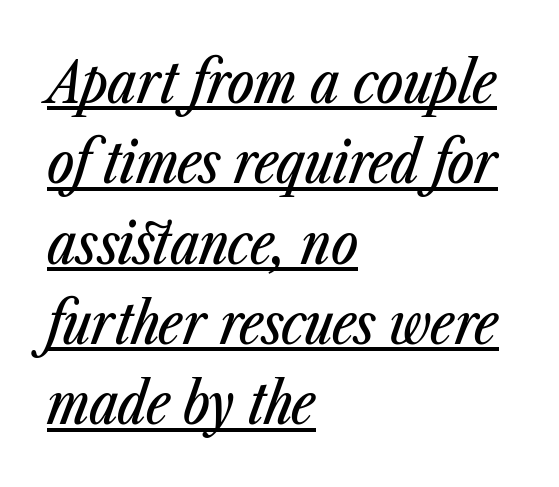
The image shows 57 px condensed type, italic (leaning right); set left-aligned, normal line spacing (1.41x), normal letter spacing, underlined; low stroke contrast and a medium x-height.
